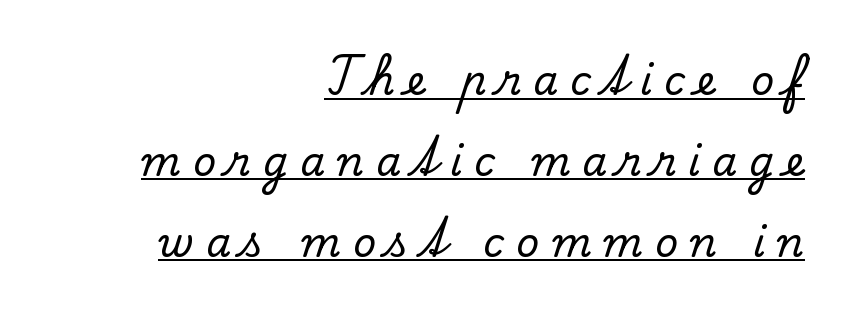
{"serif": "yes", "width": "normal", "stroke_contrast": "low", "x_height": "small", "monospaced": "no", "underline": "yes", "align": "right", "line_spacing": "loose", "line_spacing_ratio": 2.02, "letter_spacing": "wide", "letter_spacing_em": 0.3, "glyph_px": 40}
